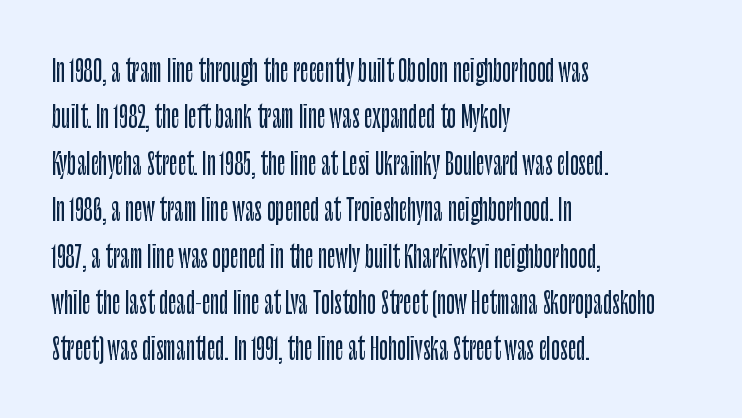
{"serif": "no", "italic": "no", "width": "condensed", "stroke_contrast": "low", "x_height": "large", "monospaced": "no", "underline": "no", "align": "left", "line_spacing": "normal", "line_spacing_ratio": 1.6, "letter_spacing": "normal", "letter_spacing_em": 0.0, "glyph_px": 29}
